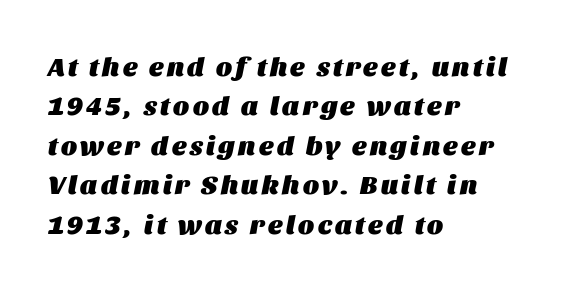
The image shows 27 px bold type, italic (leaning right); set left-aligned, normal line spacing (1.46x), not underlined.
